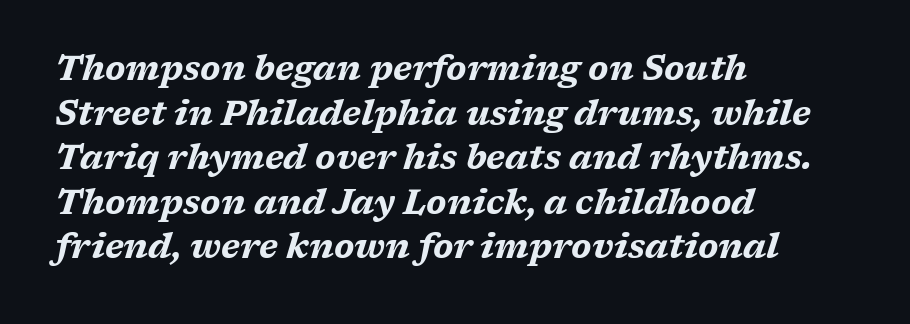
The image shows 34 px bold, wide type, italic (leaning right); set left-aligned, normal line spacing (1.31x), normal letter spacing, not underlined; medium stroke contrast and a medium x-height.
